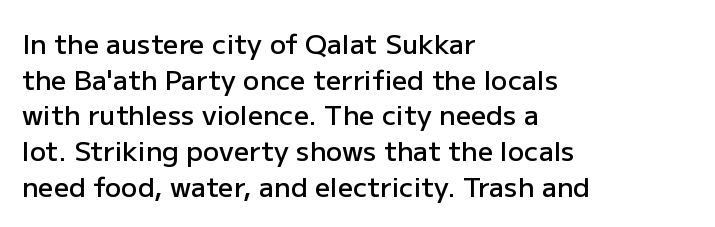
Q: Is the text bold? A: Semi-bold.
Q: Is the text italic (slanted)? A: No, it is upright.
Q: Is the text underlined? A: No.
Q: How is the paragraph aligned? A: Left-aligned.
Q: Is the spacing between letters normal or unusually wide? A: Normal.
Q: Is the spacing between lines tight, normal or loose? A: Normal.
